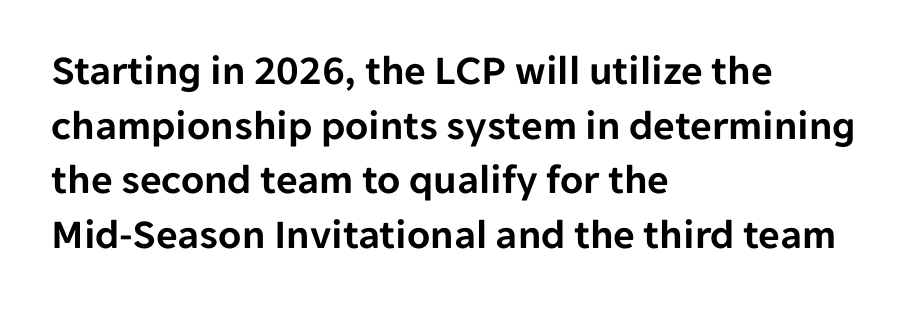
Q: Is the text italic (slanted)? A: No, it is upright.
Q: Is the typeface a serif or a sans-serif typeface? A: Sans-serif.
Q: Is the text underlined? A: No.
Q: How is the paragraph aligned? A: Left-aligned.
Q: Is the spacing between letters normal or unusually wide? A: Normal.
Q: Is the spacing between lines tight, normal or loose? A: Normal.
Q: Width (condensed, normal, or wide)? A: Normal.
Q: Stroke contrast? A: Low.
Q: x-height? A: Medium.
Q: Monospaced? A: No.
